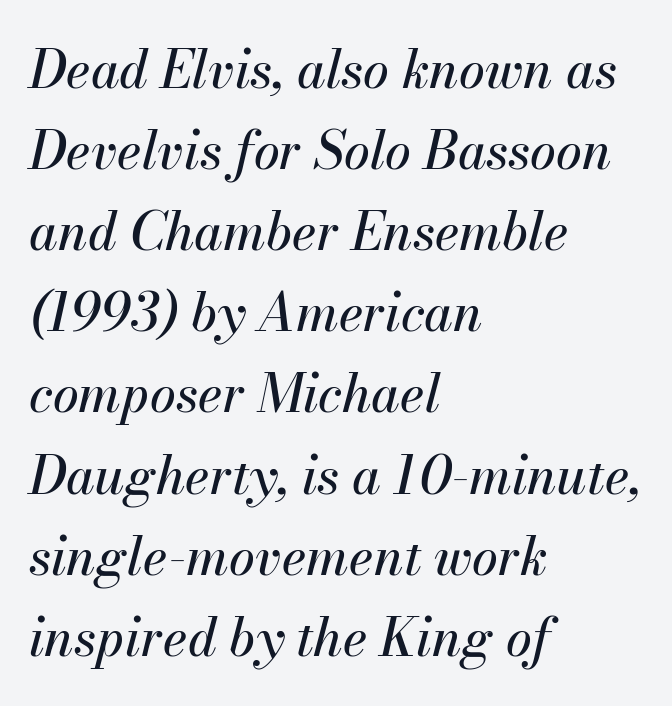
The vertical gap from one line to the next is medium. The gaps between neighbouring characters are ordinary and unremarkable. Is this a fixed-width face? No — the glyphs have proportional, varying widths. The passage shown is not underscored anywhere. Every row of glyphs begins at an identical x-position on the left.
